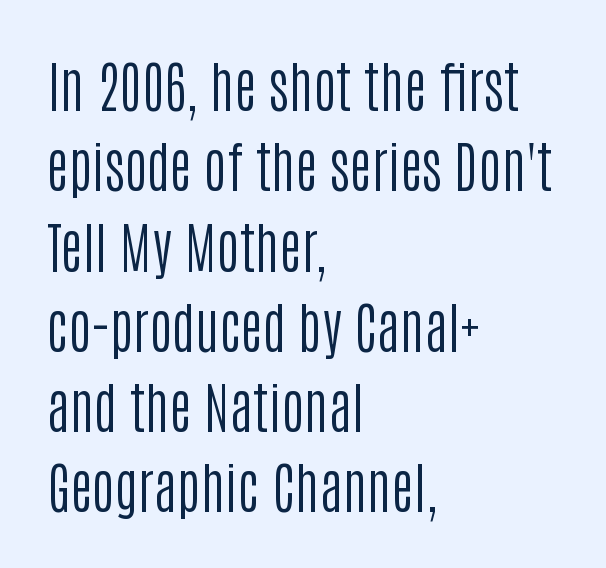
Q: Is the text bold? A: No.
Q: Is the text italic (slanted)? A: No, it is upright.
Q: Is the typeface a serif or a sans-serif typeface? A: Sans-serif.
Q: Is the text underlined? A: No.
Q: How is the paragraph aligned? A: Left-aligned.
Q: Is the spacing between letters normal or unusually wide? A: Normal.
Q: Is the spacing between lines tight, normal or loose? A: Normal.
Q: Width (condensed, normal, or wide)? A: Condensed.
Q: Stroke contrast? A: Low.
Q: x-height? A: Large.
Q: Monospaced? A: No.
